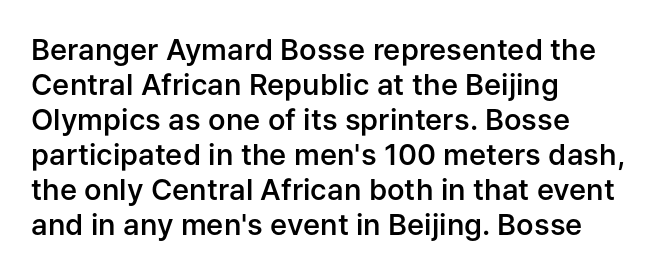
Q: Is the text bold? A: Semi-bold.
Q: Is the text italic (slanted)? A: No, it is upright.
Q: Is the typeface a serif or a sans-serif typeface? A: Sans-serif.
Q: Is the text underlined? A: No.
Q: How is the paragraph aligned? A: Left-aligned.
Q: Is the spacing between letters normal or unusually wide? A: Normal.
Q: Width (condensed, normal, or wide)? A: Normal.
Q: Stroke contrast? A: Low.
Q: x-height? A: Medium.
Q: Monospaced? A: No.
